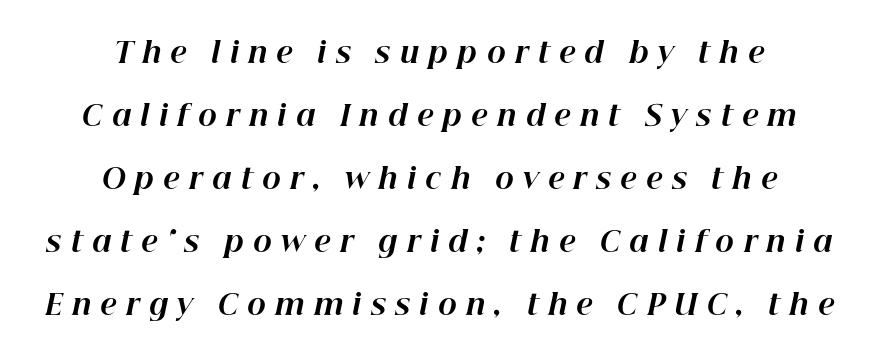
Q: Is the text bold? A: Yes.
Q: Is the text italic (slanted)? A: Yes, it leans right by about 12 degrees.
Q: Is the text underlined? A: No.
Q: How is the paragraph aligned? A: Centered.
Q: Is the spacing between letters normal or unusually wide? A: Unusually wide.
Q: Is the spacing between lines tight, normal or loose? A: Loose.
Q: Width (condensed, normal, or wide)? A: Normal.
Q: Stroke contrast? A: High.
Q: x-height? A: Medium.
Q: Monospaced? A: No.
